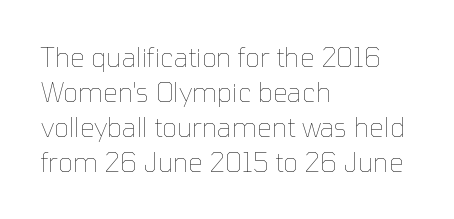
The image shows 26 px text type, upright; set left-aligned, normal line spacing (1.34x), normal letter spacing, not underlined.
